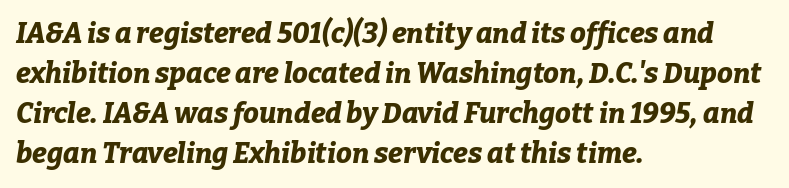
The glyphs are unaccompanied by any horizontal stroke below them. Observe the ordinary spacing: letters are neighbours, not strangers. The characters look thick and weighty, a clear bold. Horizontal alignment here is leftward, the default for most running prose.
